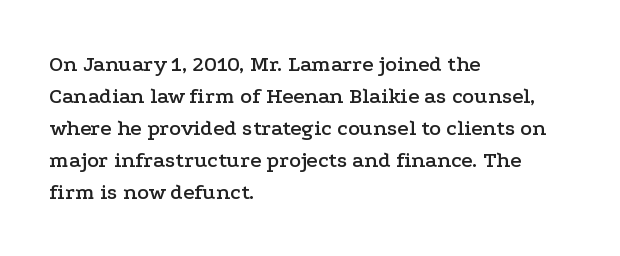
{"italic": "no", "underline": "no", "align": "left", "line_spacing": "normal", "line_spacing_ratio": 1.45, "letter_spacing": "normal", "letter_spacing_em": 0.0, "glyph_px": 22}
